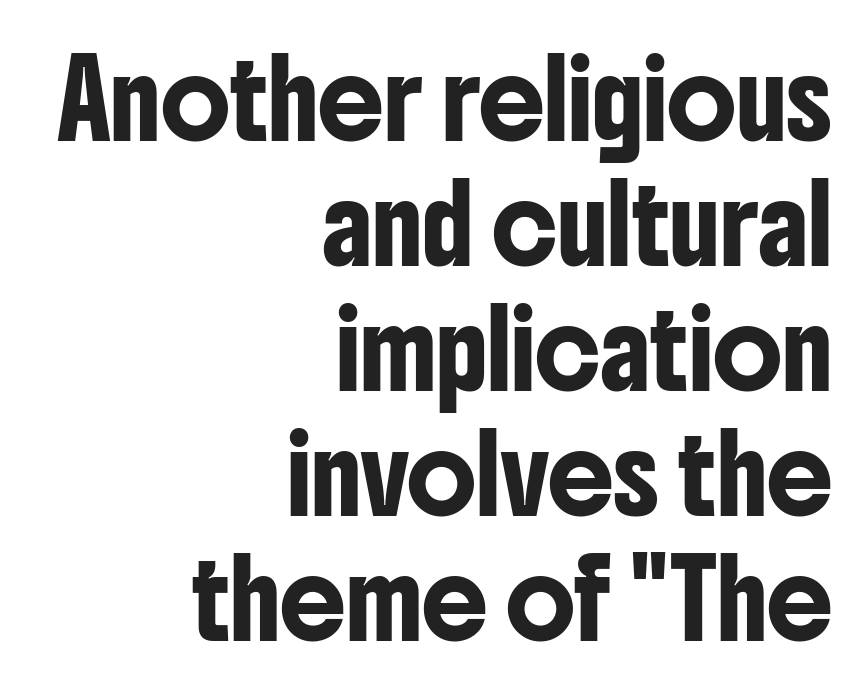
In terms of letterspacing, this is plain default setting. This sample is right-justified, so line beginnings fall wherever the words allow. The passage shown is not underscored anywhere. Ascenders rise straight up at ninety degrees.
